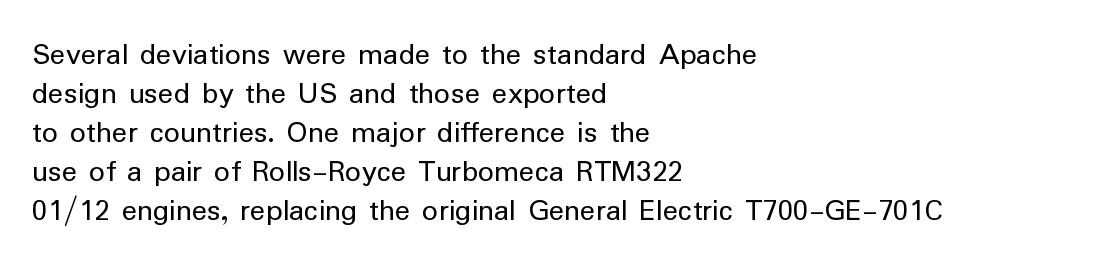
Q: Is the text bold? A: No.
Q: Is the text italic (slanted)? A: No, it is upright.
Q: Is the typeface a serif or a sans-serif typeface? A: Sans-serif.
Q: Is the text underlined? A: No.
Q: How is the paragraph aligned? A: Left-aligned.
Q: Is the spacing between letters normal or unusually wide? A: Normal.
Q: Width (condensed, normal, or wide)? A: Normal.
Q: Stroke contrast? A: Low.
Q: x-height? A: Medium.
Q: Monospaced? A: No.
